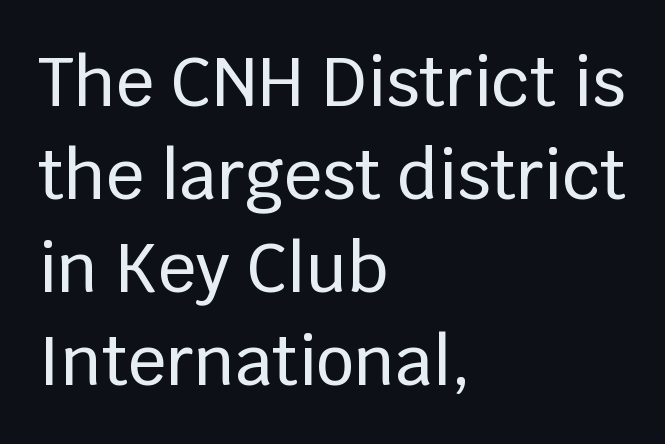
Every stem runs plumb, perpendicular to the baseline. Spacing verdict: proportional, widths tailored to each character. Whoever set this chose a conventional vertical rhythm. No word sits above an underline.
